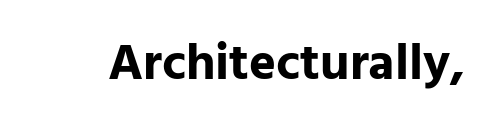
{"serif": "no", "italic": "no", "bold": "yes", "weight": "bold", "width": "normal", "stroke_contrast": "low", "x_height": "medium", "monospaced": "no", "underline": "no", "letter_spacing": "normal", "letter_spacing_em": 0.0, "glyph_px": 51}
